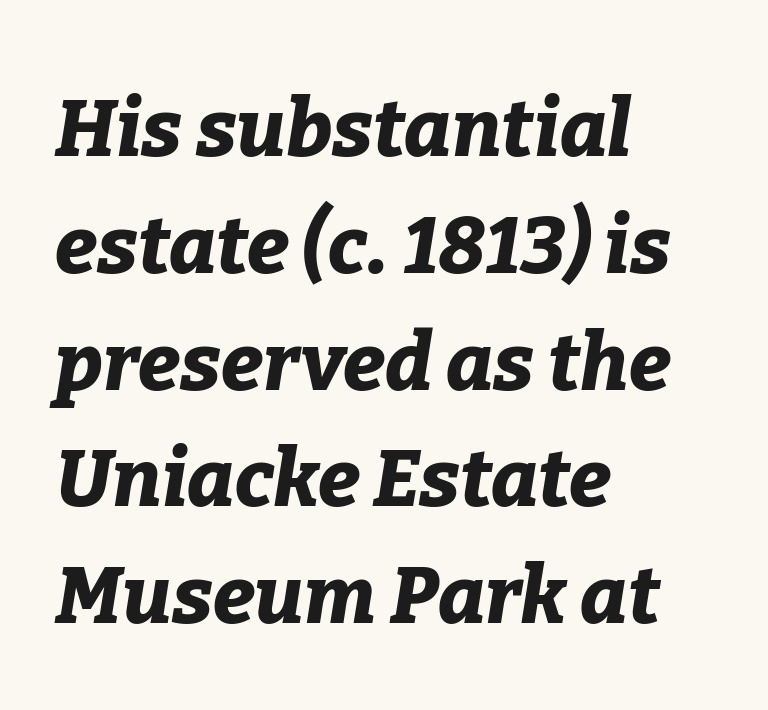
{"italic": "yes", "lean": "right", "slant_degrees": 9, "bold": "yes", "weight": "bold", "width": "normal", "stroke_contrast": "low", "x_height": "medium", "monospaced": "no", "underline": "no", "align": "left", "line_spacing": "normal", "line_spacing_ratio": 1.46, "letter_spacing": "normal", "letter_spacing_em": 0.0, "glyph_px": 80}
